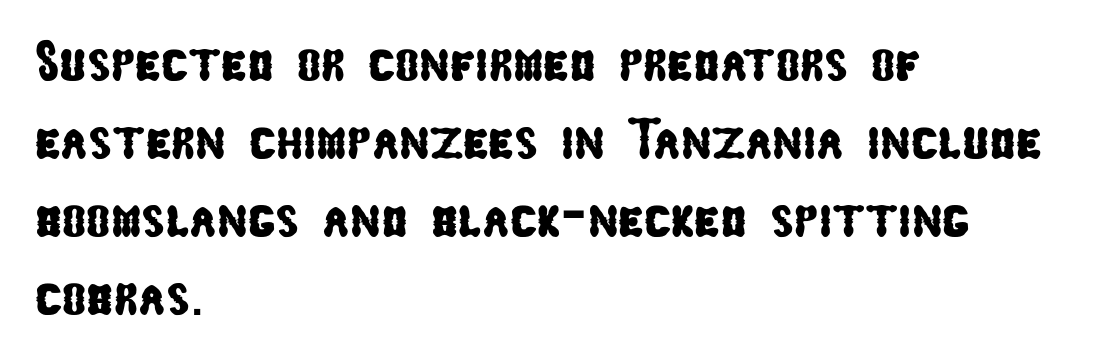
The image shows 57 px condensed sans-serif type; set left-aligned, normal line spacing (1.37x), normal letter spacing, not underlined; low stroke contrast and a medium x-height.
